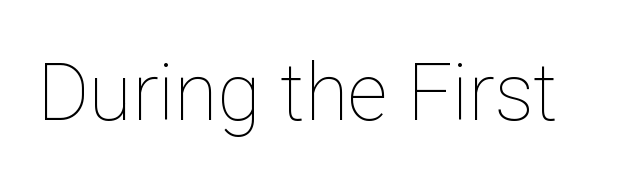
The image shows 79 px thin type, upright; set normal letter spacing, not underlined; low stroke contrast and a medium x-height.
